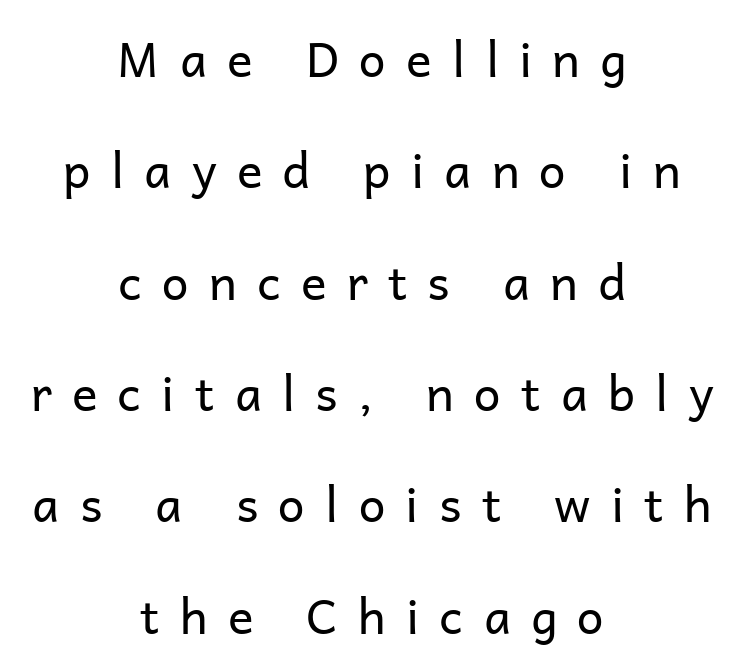
The image shows 48 px regular-weight sans-serif type, upright; set centered, loose line spacing (2.32x), unusually wide letter spacing (+0.42 em), not underlined; low stroke contrast and a medium x-height.
